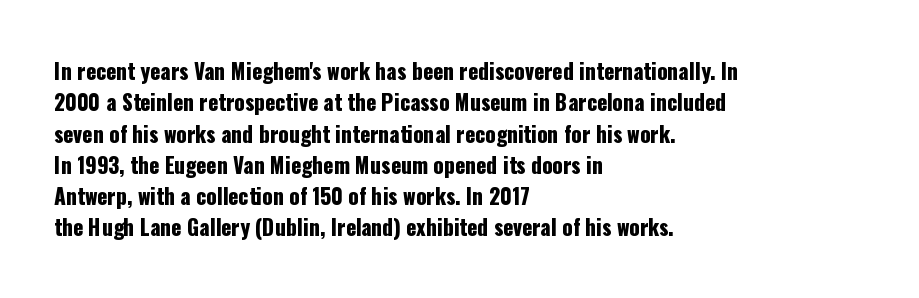
The image shows 21 px text type, upright; set left-aligned, normal line spacing (1.49x), normal letter spacing, not underlined.
